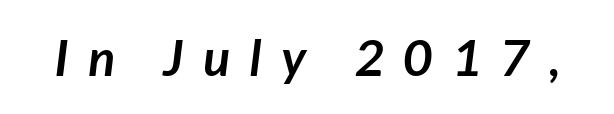
The area under the type is left untouched. The passage shown is typeset with a sans-serif family. The tracking reads as deliberately expanded to a designer's eye. This sample has the flowing, uneven cadence of proportional lettering. A full-strength bold gives these letters their thick strokes.
